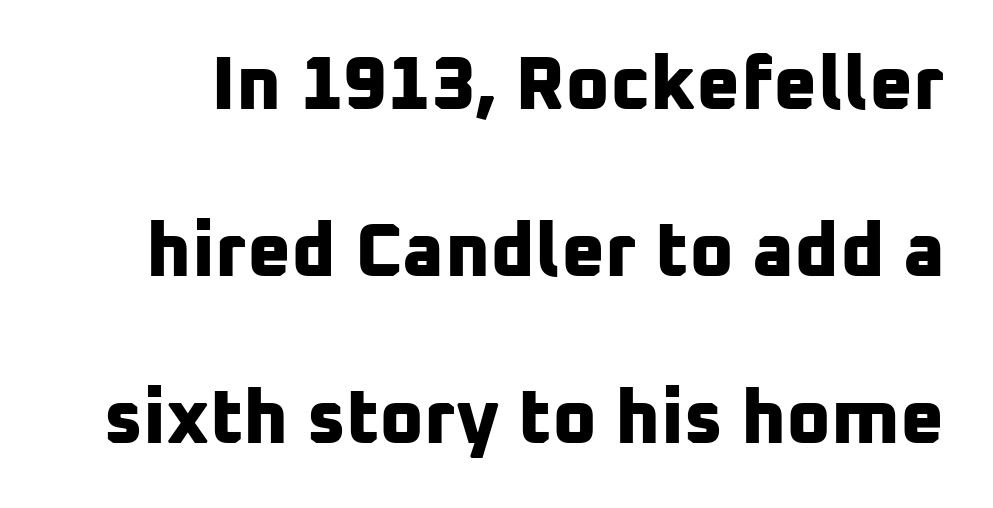
The line-height multiplier appears high, well above default. Tracking value appears to be zero — textbook default spacing. These lines are rendered in a variable-pitch font. Heavy, bold letterforms. The letters carry no serifs — their stems end cleanly without finishing strokes. Has an underline been added? It has not.
